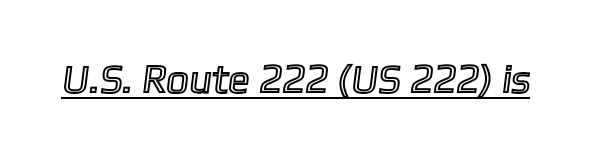
{"width": "normal", "x_height": "medium", "monospaced": "no", "underline": "yes", "letter_spacing": "normal", "letter_spacing_em": 0.0, "glyph_px": 40}
